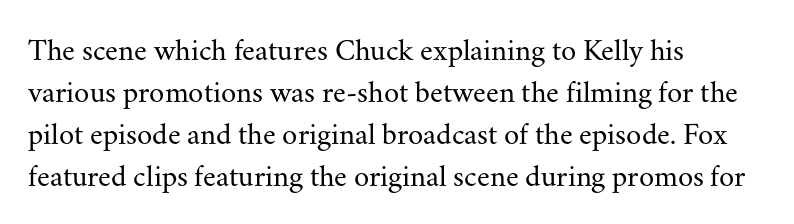
What's the leading like? Ordinary, nothing unusual. Line starts are locked; line ends wander. You could not count columns in this text — the font is proportionally spaced. No italicization has been applied; the sample stays upright. No word sits above an underline. In terms of letterform style, serifs are clearly present.
